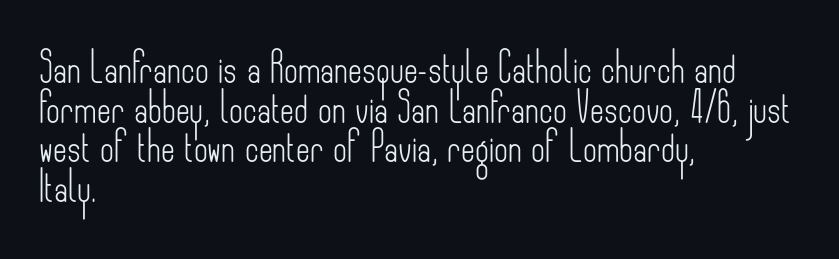
The passage is arranged the way most books set body copy — flush left. The space beneath each line is pristine and unruled. The strokes carry an ordinary text weight at most. Do the characters align in a grid? No, the font is proportional.
